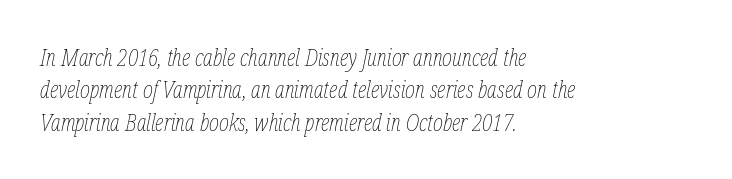
The image shows 24 px text type, italic (leaning right); set left-aligned, normal line spacing (1.35x), normal letter spacing, not underlined.
